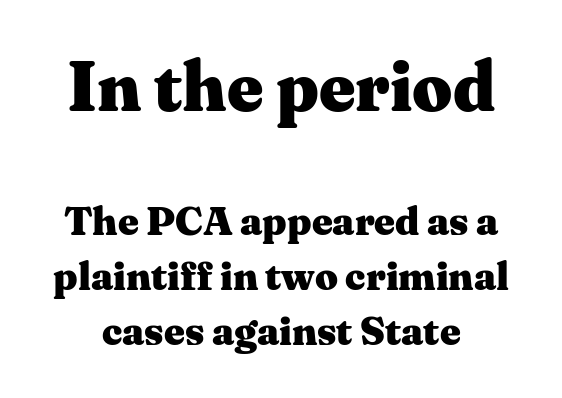
{"serif": "yes", "italic": "no", "bold": "yes", "weight": "heavy", "width": "wide", "stroke_contrast": "medium", "x_height": "medium", "monospaced": "no", "underline": "no", "line_spacing": "normal", "line_spacing_ratio": 1.38, "letter_spacing": "normal", "letter_spacing_em": 0.0, "larger_block": "first", "size_ratio": 1.75, "glyph_px": 70}
